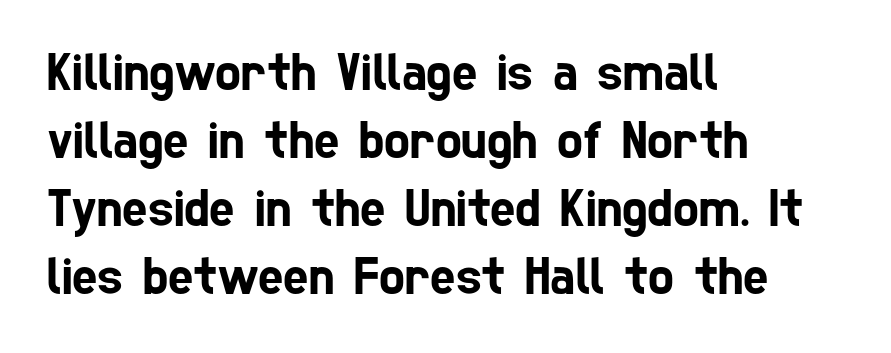
{"serif": "no", "width": "condensed", "stroke_contrast": "low", "x_height": "medium", "monospaced": "no", "underline": "no", "align": "left", "line_spacing": "normal", "line_spacing_ratio": 1.26, "letter_spacing": "normal", "letter_spacing_em": 0.0, "glyph_px": 54}
